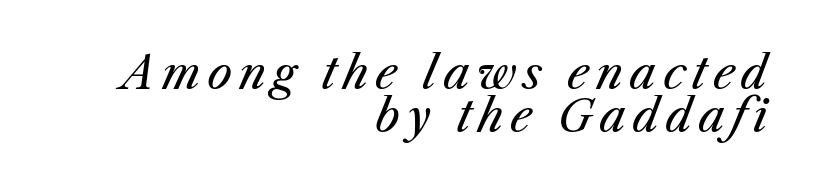
Q: Is the text bold? A: No.
Q: Is the text italic (slanted)? A: Yes, it leans right by about 25 degrees.
Q: Is the text underlined? A: No.
Q: How is the paragraph aligned? A: Right-aligned.
Q: Is the spacing between lines tight, normal or loose? A: Tight.
Q: Width (condensed, normal, or wide)? A: Normal.
Q: Stroke contrast? A: Medium.
Q: x-height? A: Medium.
Q: Monospaced? A: No.
